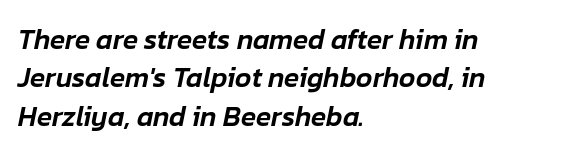
{"italic": "yes", "lean": "right", "slant_degrees": 12, "width": "normal", "stroke_contrast": "low", "x_height": "medium", "monospaced": "no", "underline": "no", "align": "left", "line_spacing": "normal", "line_spacing_ratio": 1.37, "letter_spacing": "normal", "letter_spacing_em": 0.0, "glyph_px": 28}
